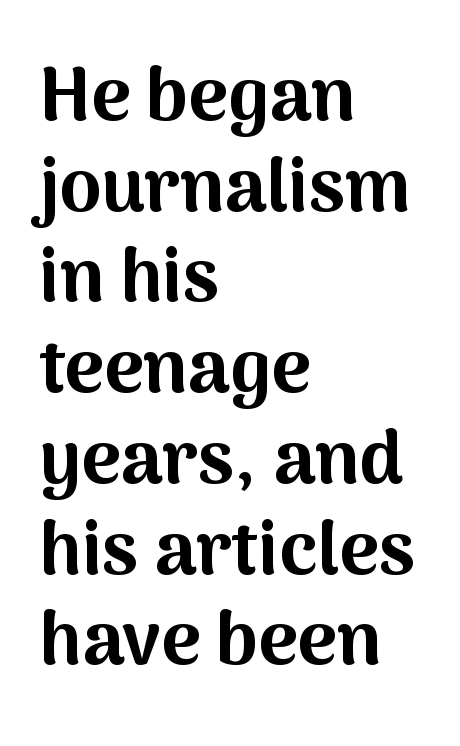
The image shows 75 px bold sans-serif type, upright; set left-aligned, line spacing 1.21x, normal letter spacing, not underlined; medium stroke contrast and a medium x-height.
